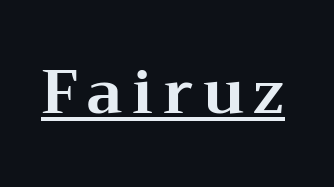
The image shows 60 px bold, wide serif type, upright; set underlined; medium stroke contrast and a medium x-height.
